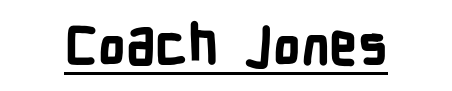
The image shows 55 px bold, condensed sans-serif type, upright; set normal letter spacing, underlined; low stroke contrast and a medium x-height.
